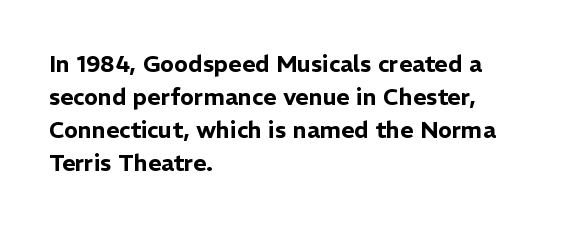
Q: Is the text italic (slanted)? A: No, it is upright.
Q: Is the text underlined? A: No.
Q: How is the paragraph aligned? A: Left-aligned.
Q: Is the spacing between letters normal or unusually wide? A: Normal.
Q: Is the spacing between lines tight, normal or loose? A: Normal.
